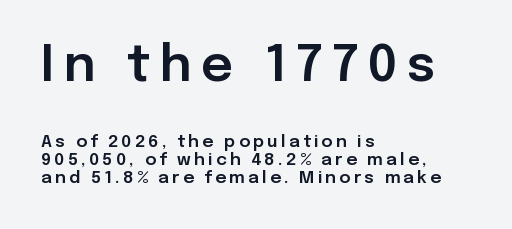
Q: Is the text italic (slanted)? A: No, it is upright.
Q: Is the typeface a serif or a sans-serif typeface? A: Sans-serif.
Q: Is the text underlined? A: No.
Q: How is the paragraph aligned? A: Left-aligned.
Q: Is the spacing between lines tight, normal or loose? A: Tight.
Q: Which block of text is set in a larger size, the first (top) or the second (bottom)? A: The first (top) one.
Q: Width (condensed, normal, or wide)? A: Normal.
Q: Stroke contrast? A: Low.
Q: x-height? A: Medium.
Q: Monospaced? A: No.
